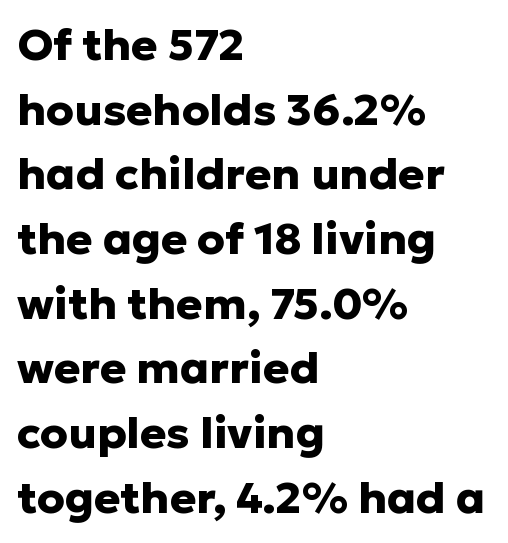
Q: Is the text bold? A: Yes.
Q: Is the text italic (slanted)? A: No, it is upright.
Q: Is the typeface a serif or a sans-serif typeface? A: Sans-serif.
Q: Is the text underlined? A: No.
Q: How is the paragraph aligned? A: Left-aligned.
Q: Is the spacing between letters normal or unusually wide? A: Normal.
Q: Is the spacing between lines tight, normal or loose? A: Normal.
Q: Width (condensed, normal, or wide)? A: Normal.
Q: Stroke contrast? A: Low.
Q: x-height? A: Medium.
Q: Monospaced? A: No.
